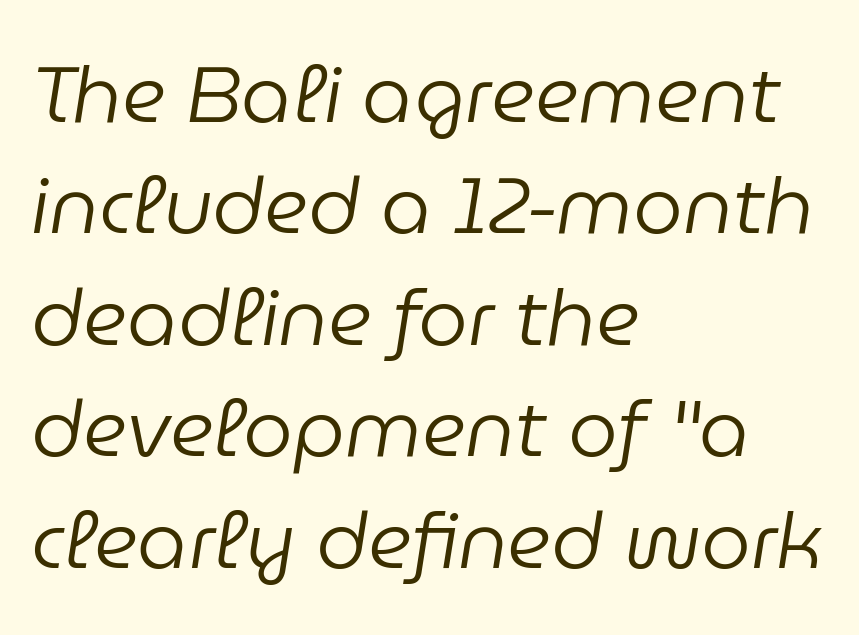
The image shows 79 px regular-weight type, italic (leaning right); set left-aligned, normal line spacing (1.41x), normal letter spacing, not underlined; low stroke contrast and a medium x-height.
